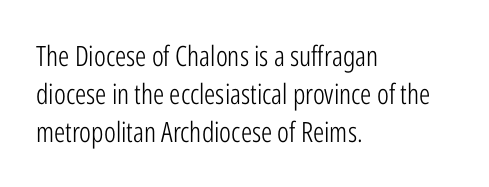
Q: Is the text bold? A: No.
Q: Is the text italic (slanted)? A: No, it is upright.
Q: Is the typeface a serif or a sans-serif typeface? A: Sans-serif.
Q: Is the text underlined? A: No.
Q: How is the paragraph aligned? A: Left-aligned.
Q: Is the spacing between letters normal or unusually wide? A: Normal.
Q: Is the spacing between lines tight, normal or loose? A: Normal.
Q: Width (condensed, normal, or wide)? A: Condensed.
Q: Stroke contrast? A: Low.
Q: x-height? A: Medium.
Q: Monospaced? A: No.
